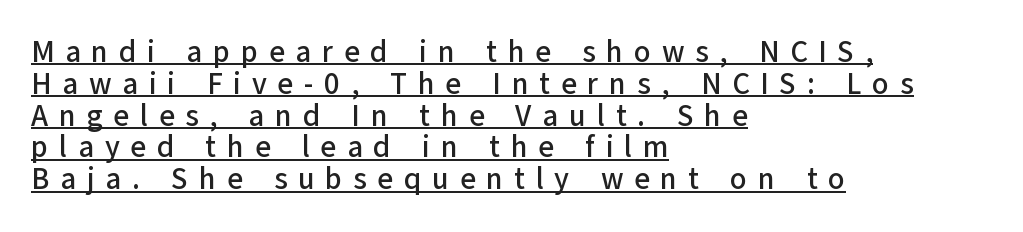
Q: Is the text italic (slanted)? A: No, it is upright.
Q: Is the typeface a serif or a sans-serif typeface? A: Sans-serif.
Q: Is the text underlined? A: Yes.
Q: How is the paragraph aligned? A: Left-aligned.
Q: Is the spacing between letters normal or unusually wide? A: Unusually wide.
Q: Is the spacing between lines tight, normal or loose? A: Tight.
Q: Width (condensed, normal, or wide)? A: Normal.
Q: Stroke contrast? A: Low.
Q: x-height? A: Medium.
Q: Monospaced? A: No.
